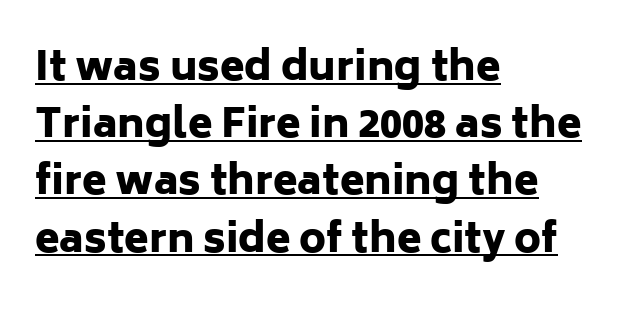
{"serif": "no", "italic": "no", "bold": "yes", "weight": "heavy", "width": "normal", "stroke_contrast": "low", "x_height": "medium", "monospaced": "no", "underline": "yes", "align": "left", "line_spacing": "normal", "line_spacing_ratio": 1.43, "letter_spacing": "normal", "letter_spacing_em": 0.0, "glyph_px": 40}
